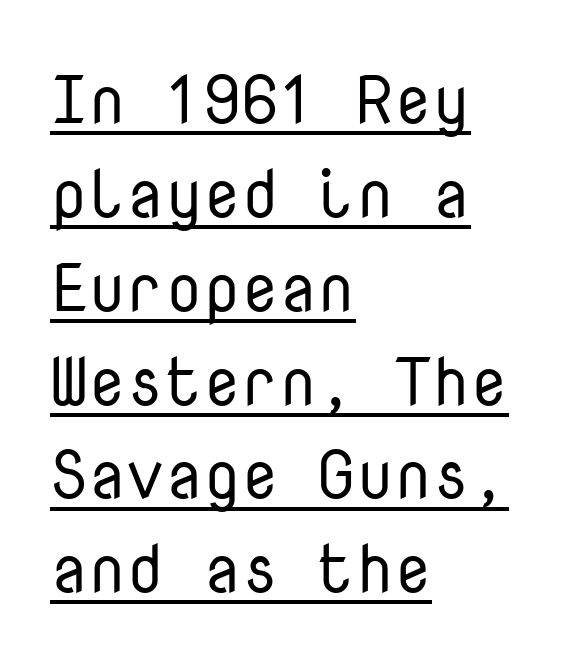
Every row of glyphs begins at an identical x-position on the left. Words appear dense and cohesive because spacing is normal. Quick note: interline space is typical. Descenders here cross a horizontal rule under the line. Weight class: somewhere from thin through regular. Every character sits straight up, as roman type does.
